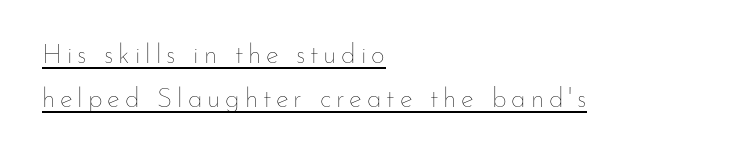
Q: Is the text bold? A: No.
Q: Is the text italic (slanted)? A: No, it is upright.
Q: Is the text underlined? A: Yes.
Q: How is the paragraph aligned? A: Left-aligned.
Q: Is the spacing between lines tight, normal or loose? A: Normal.
